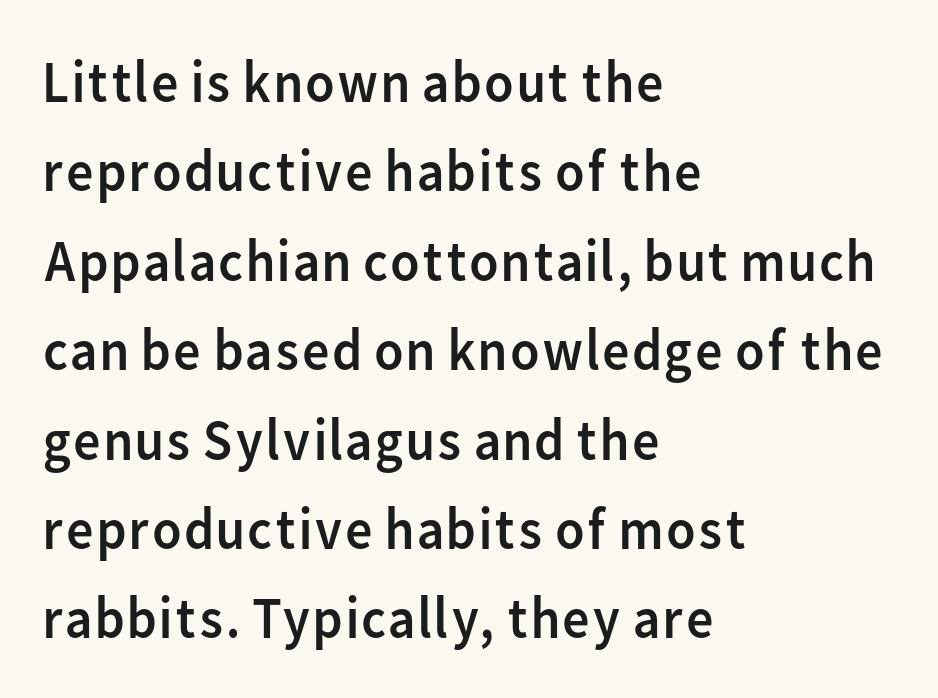
Q: Is the text bold? A: No.
Q: Is the text italic (slanted)? A: No, it is upright.
Q: Is the typeface a serif or a sans-serif typeface? A: Sans-serif.
Q: Is the text underlined? A: No.
Q: How is the paragraph aligned? A: Left-aligned.
Q: Is the spacing between letters normal or unusually wide? A: Normal.
Q: Is the spacing between lines tight, normal or loose? A: Normal.
Q: Width (condensed, normal, or wide)? A: Normal.
Q: Stroke contrast? A: Low.
Q: x-height? A: Medium.
Q: Monospaced? A: No.
